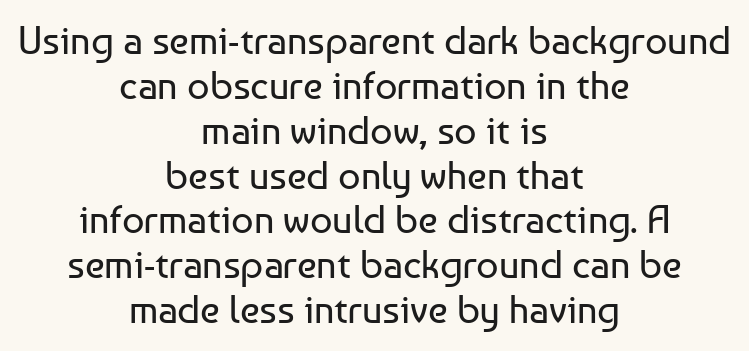
Q: Is the text bold? A: No.
Q: Is the text italic (slanted)? A: No, it is upright.
Q: Is the typeface a serif or a sans-serif typeface? A: Sans-serif.
Q: Is the text underlined? A: No.
Q: How is the paragraph aligned? A: Centered.
Q: Is the spacing between letters normal or unusually wide? A: Normal.
Q: Is the spacing between lines tight, normal or loose? A: Tight.
Q: Width (condensed, normal, or wide)? A: Normal.
Q: Stroke contrast? A: Low.
Q: x-height? A: Medium.
Q: Monospaced? A: No.
